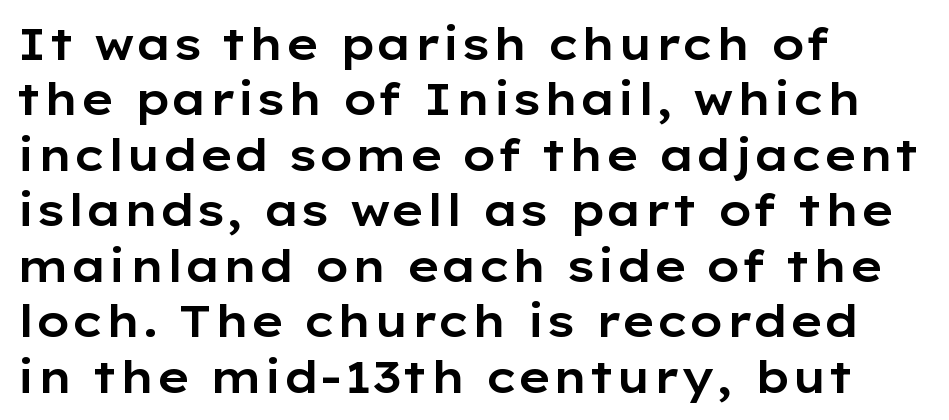
A clean baseline with only descenders dipping below it. This sample uses a sans-serif face. Look at the tracking — it's just the regular setting, nothing added. Line beginnings align vertically; line endings do not. Is there any slant? The stems are plumb.
